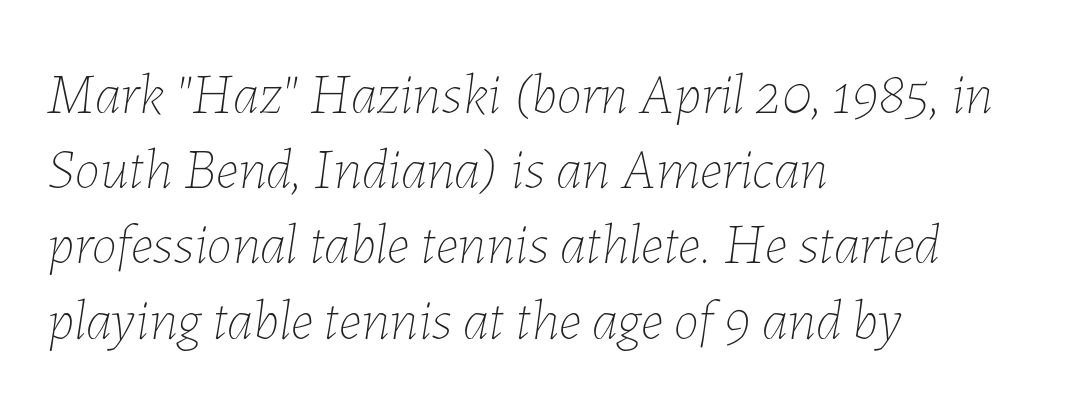
{"italic": "yes", "lean": "right", "slant_degrees": 7, "bold": "no", "weight": "thin", "width": "normal", "stroke_contrast": "low", "x_height": "medium", "monospaced": "no", "underline": "no", "align": "left", "line_spacing": "normal", "line_spacing_ratio": 1.32, "letter_spacing": "normal", "letter_spacing_em": 0.0, "glyph_px": 57}
